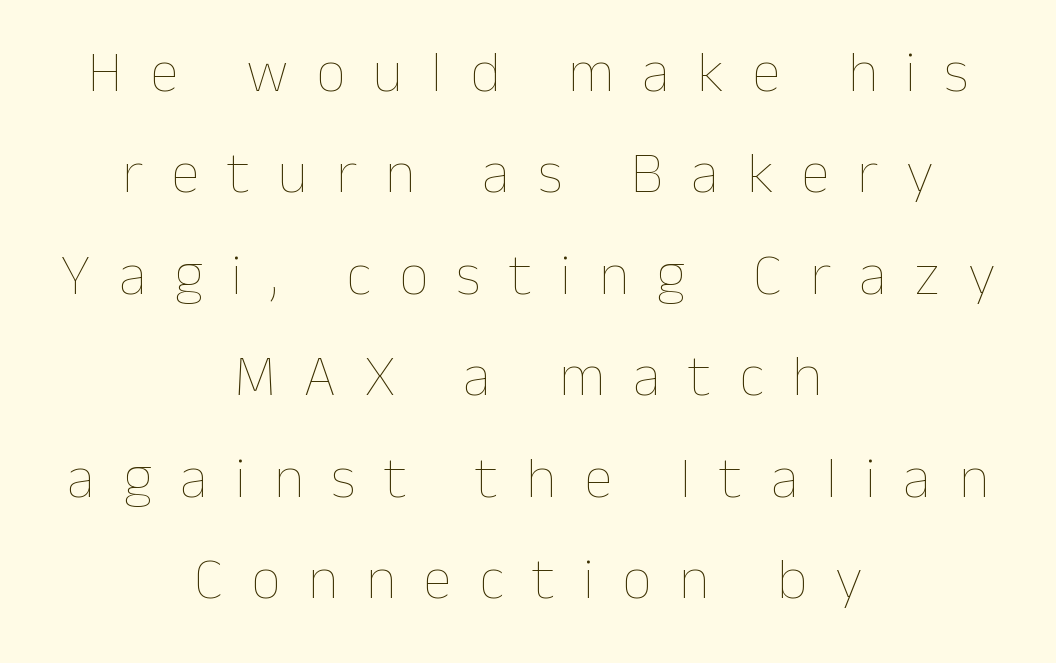
Q: Is the text bold? A: No.
Q: Is the text italic (slanted)? A: No, it is upright.
Q: Is the text underlined? A: No.
Q: How is the paragraph aligned? A: Centered.
Q: Is the spacing between letters normal or unusually wide? A: Unusually wide.
Q: Width (condensed, normal, or wide)? A: Normal.
Q: Stroke contrast? A: Low.
Q: x-height? A: Medium.
Q: Monospaced? A: No.
